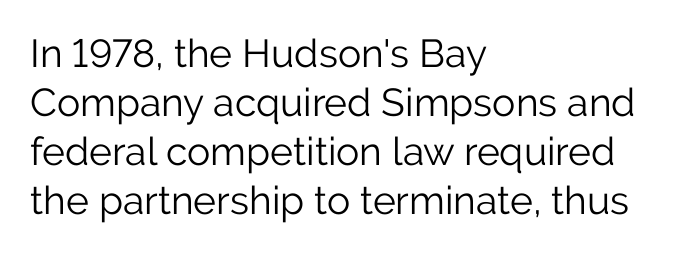
Q: Is the text bold? A: No.
Q: Is the text italic (slanted)? A: No, it is upright.
Q: Is the typeface a serif or a sans-serif typeface? A: Sans-serif.
Q: Is the text underlined? A: No.
Q: How is the paragraph aligned? A: Left-aligned.
Q: Is the spacing between letters normal or unusually wide? A: Normal.
Q: Is the spacing between lines tight, normal or loose? A: Normal.
Q: Width (condensed, normal, or wide)? A: Normal.
Q: Stroke contrast? A: Low.
Q: x-height? A: Medium.
Q: Monospaced? A: No.
